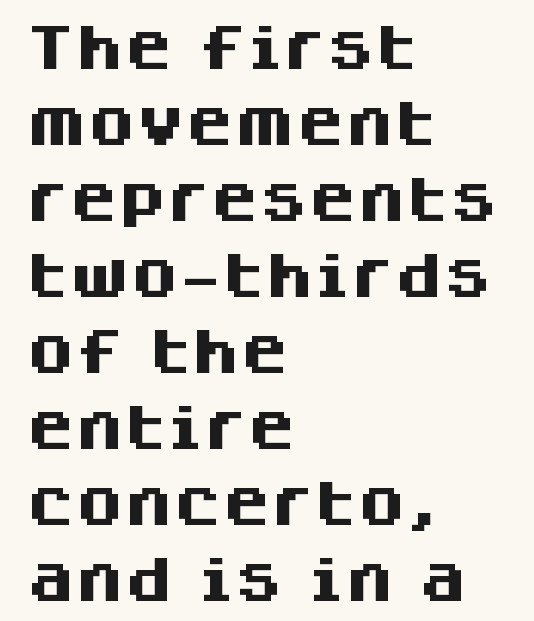
The specimen reads as upright at a glance. What kind of face is this? One without serifs — a sans. The space directly below the letters is spotless. Each new line begins a customary step beneath the previous one. Standard letterfit; no display-style spreading of the glyphs.
